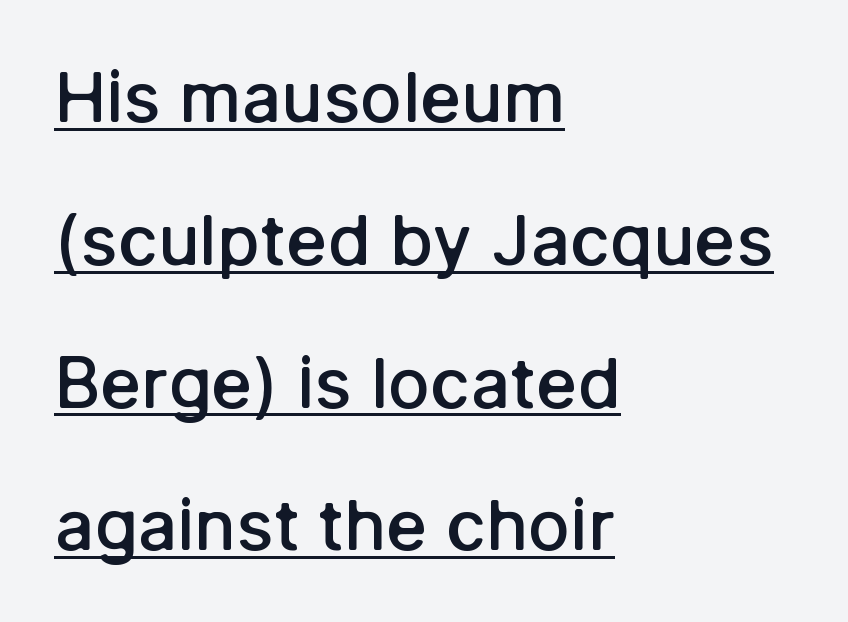
{"serif": "no", "italic": "no", "bold": "semi", "weight": "semibold", "width": "normal", "stroke_contrast": "low", "x_height": "medium", "monospaced": "no", "underline": "yes", "align": "left", "line_spacing": "loose", "line_spacing_ratio": 2.04, "letter_spacing": "normal", "letter_spacing_em": 0.0, "glyph_px": 70}
